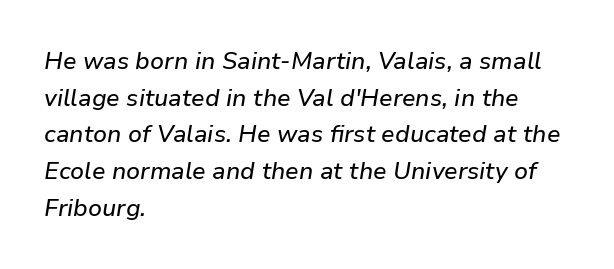
Decoration check: the copy has no underline. Regarding leading, the lines here are spaced in the standard way. Letter spacing: default. A student would call this left alignment; a typographer would say flush left, rag right.
